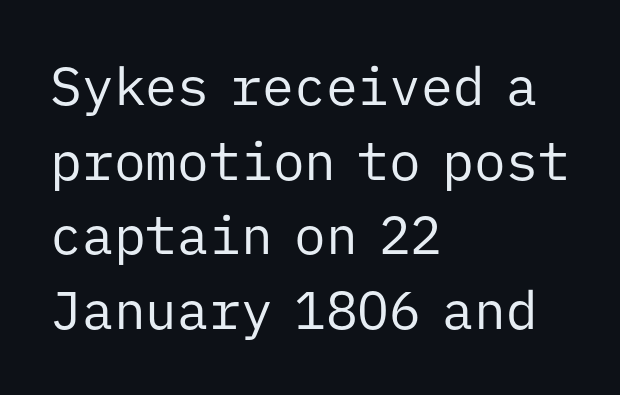
Casual observation: everything's shoved over to the left. Here the glyphs are tracked normally, forming tight word shapes. Each row of text sits above clean, open space. Is the type heavy? It reads as light-to-regular instead. Spacing verdict: monospaced, one width for all characters. Grotesque or geometric, the face here clearly has no serifs.
